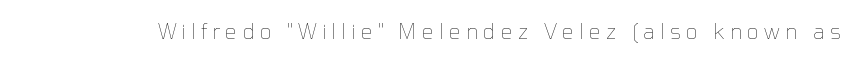
Q: Is the text bold? A: No.
Q: Is the text italic (slanted)? A: No, it is upright.
Q: Is the text underlined? A: No.
Q: Is the spacing between letters normal or unusually wide? A: Unusually wide.
